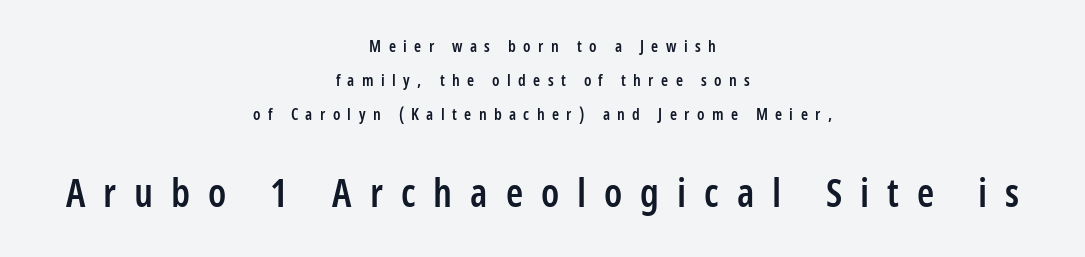
Q: Is the text bold? A: Semi-bold.
Q: Is the text italic (slanted)? A: No, it is upright.
Q: Is the typeface a serif or a sans-serif typeface? A: Sans-serif.
Q: Is the text underlined? A: No.
Q: How is the paragraph aligned? A: Centered.
Q: Is the spacing between letters normal or unusually wide? A: Unusually wide.
Q: Is the spacing between lines tight, normal or loose? A: Loose.
Q: Which block of text is set in a larger size, the first (top) or the second (bottom)? A: The second (bottom) one.
Q: Width (condensed, normal, or wide)? A: Condensed.
Q: Stroke contrast? A: Low.
Q: x-height? A: Medium.
Q: Monospaced? A: No.
